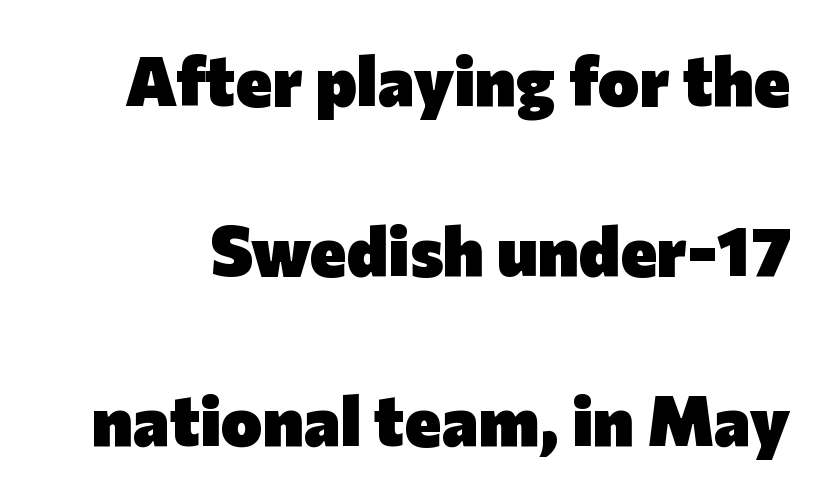
The image shows 70 px heavy sans-serif type, upright; set loose line spacing (2.43x), normal letter spacing, not underlined; low stroke contrast and a medium x-height.
